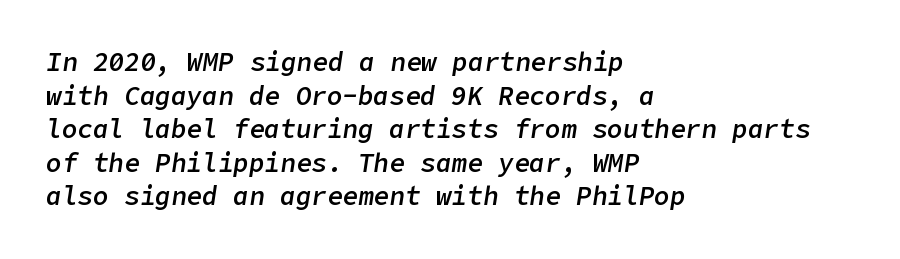
Q: Is the text bold? A: Semi-bold.
Q: Is the text italic (slanted)? A: Yes, it leans right by about 9 degrees.
Q: Is the text underlined? A: No.
Q: How is the paragraph aligned? A: Left-aligned.
Q: Is the spacing between letters normal or unusually wide? A: Normal.
Q: Is the spacing between lines tight, normal or loose? A: Normal.
